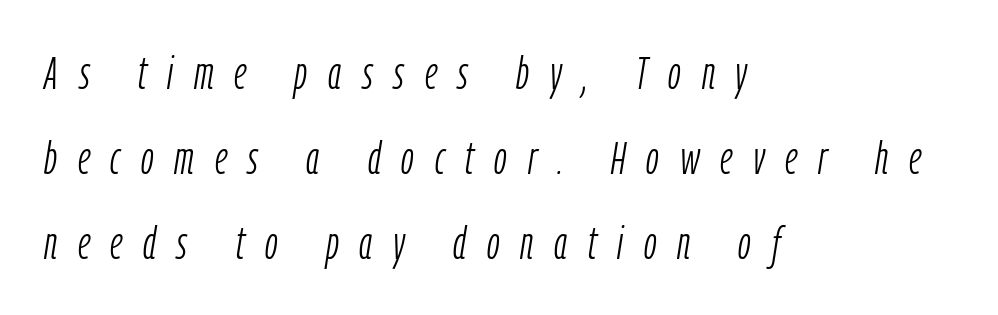
The image shows 46 px light, condensed type, italic (leaning right); set left-aligned, line spacing 1.85x, unusually wide letter spacing (+0.45 em), not underlined; low stroke contrast and a medium x-height.
